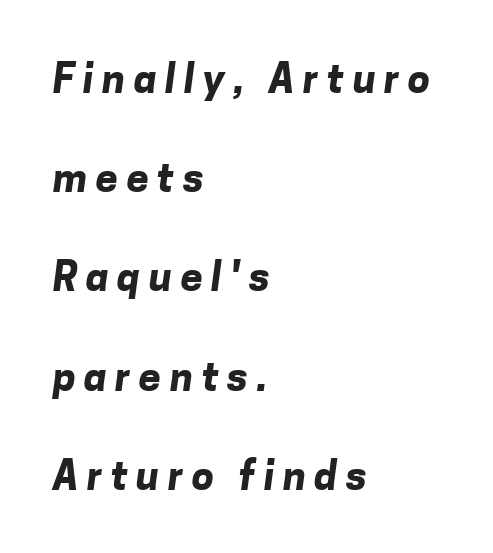
Clear beneath every line of the passage. A great deal of white space separates one row of letters from the next. Letter spacing: wide. The passage shown is emphatically bold. The lines in this sample share a left origin and differ only in where they stop. This sample uses a sans-serif face.
